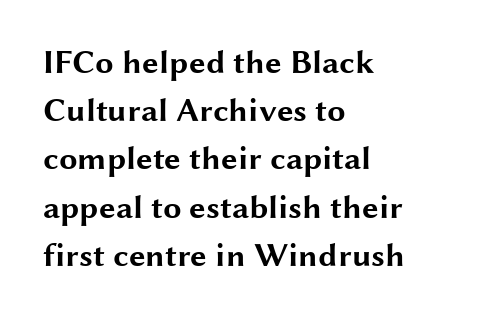
Q: Is the text bold? A: Yes.
Q: Is the text italic (slanted)? A: No, it is upright.
Q: Is the typeface a serif or a sans-serif typeface? A: Sans-serif.
Q: Is the text underlined? A: No.
Q: How is the paragraph aligned? A: Left-aligned.
Q: Is the spacing between letters normal or unusually wide? A: Normal.
Q: Is the spacing between lines tight, normal or loose? A: Normal.
Q: Width (condensed, normal, or wide)? A: Wide.
Q: Stroke contrast? A: Medium.
Q: x-height? A: Medium.
Q: Monospaced? A: No.
